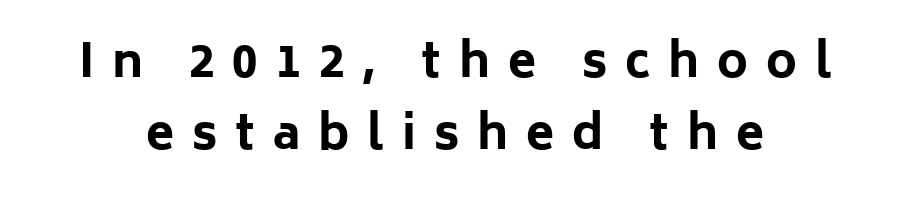
Q: Is the text bold? A: Yes.
Q: Is the text italic (slanted)? A: No, it is upright.
Q: Is the typeface a serif or a sans-serif typeface? A: Sans-serif.
Q: Is the text underlined? A: No.
Q: Is the spacing between letters normal or unusually wide? A: Unusually wide.
Q: Is the spacing between lines tight, normal or loose? A: Normal.
Q: Width (condensed, normal, or wide)? A: Normal.
Q: Stroke contrast? A: Low.
Q: x-height? A: Medium.
Q: Monospaced? A: No.
